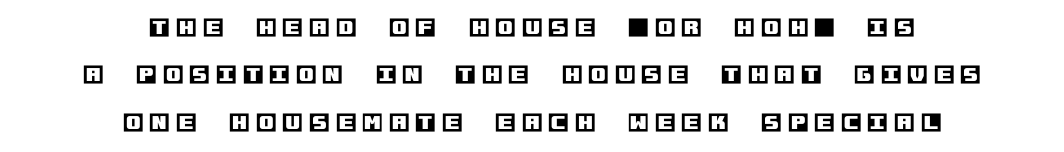
Q: Is the text italic (slanted)? A: No, it is upright.
Q: Is the text underlined? A: No.
Q: How is the paragraph aligned? A: Centered.
Q: Is the spacing between letters normal or unusually wide? A: Unusually wide.
Q: Is the spacing between lines tight, normal or loose? A: Loose.
